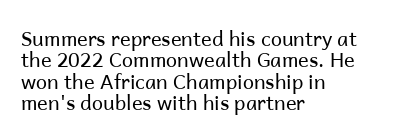
Q: Is the text bold? A: No.
Q: Is the text italic (slanted)? A: No, it is upright.
Q: Is the text underlined? A: No.
Q: How is the paragraph aligned? A: Left-aligned.
Q: Is the spacing between letters normal or unusually wide? A: Normal.
Q: Is the spacing between lines tight, normal or loose? A: Tight.
